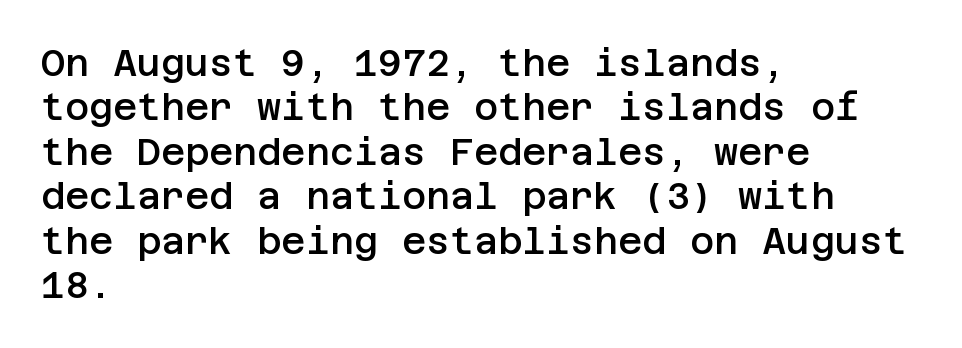
{"serif": "no", "italic": "no", "bold": "semi", "weight": "semibold", "width": "normal", "stroke_contrast": "low", "x_height": "large", "underline": "no", "align": "left", "line_spacing_ratio": 1.2, "letter_spacing": "normal", "letter_spacing_em": 0.0, "glyph_px": 37}
